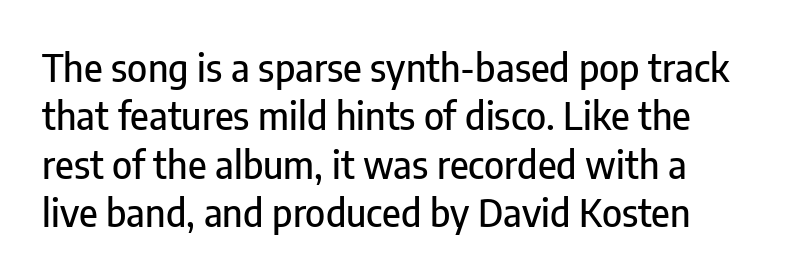
The rendering uses a moderate line-height, typical for paragraphs. The designer went with a sans here, leaving each stem footless. This is roman type, the default non-slanted kind. Here the designer chose a conventional face with non-uniform glyph widths.
